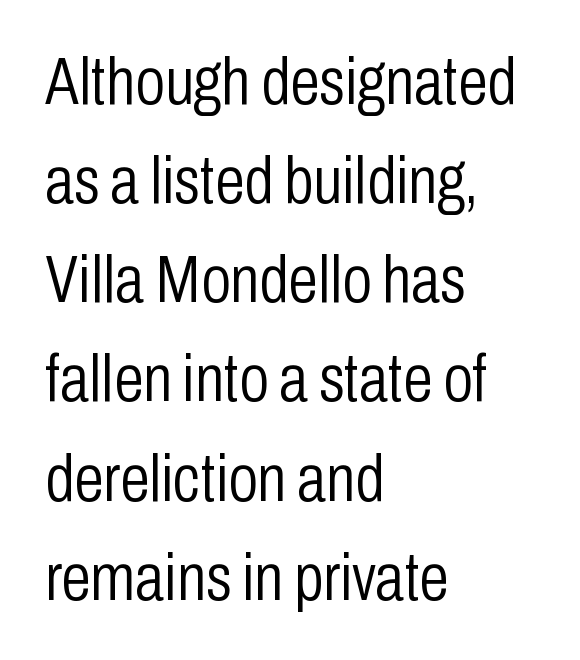
Students, observe: this is what conventionally led text looks like. The area under the type is left untouched. The letters sit at their default tracking, neither squeezed nor spread. Weight: not bold — regular or lighter. Spacing verdict: proportional, widths tailored to each character. The designer went with a sans here, leaving each stem footless.
